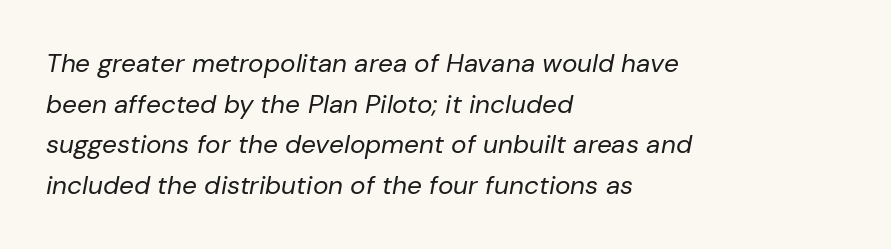
Q: Is the text bold? A: No.
Q: Is the text italic (slanted)? A: Yes, it leans right by about 10 degrees.
Q: Is the text underlined? A: No.
Q: How is the paragraph aligned? A: Left-aligned.
Q: Is the spacing between letters normal or unusually wide? A: Normal.
Q: Is the spacing between lines tight, normal or loose? A: Normal.
